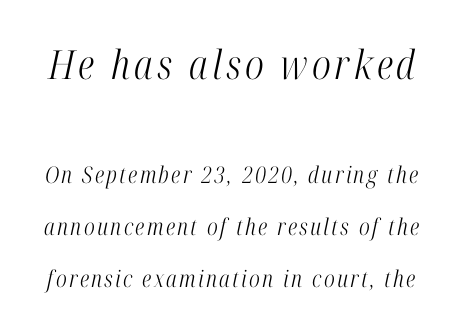
The image shows 40 px light, condensed serif type, italic (leaning right); set loose line spacing (2.26x), not underlined; the first (top) block is 1.74x larger; high stroke contrast and a medium x-height.
